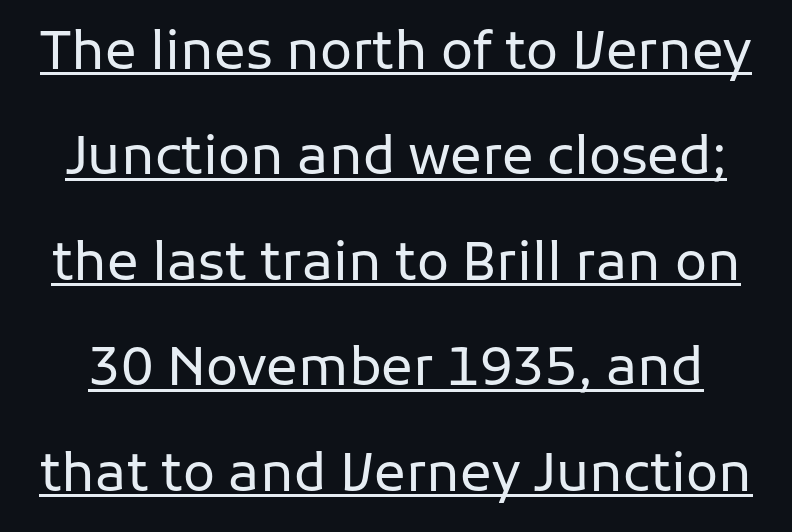
The glyphs are accompanied by a horizontal stroke just below them. A typesetter would call this proportional, since set widths differ per character. This rendering employs a face without finishing strokes, i.e., a sans-serif. Each word holds together tightly as a unit, with standard inter-letter gaps. You can tell it's not italic because the verticals are truly vertical.
